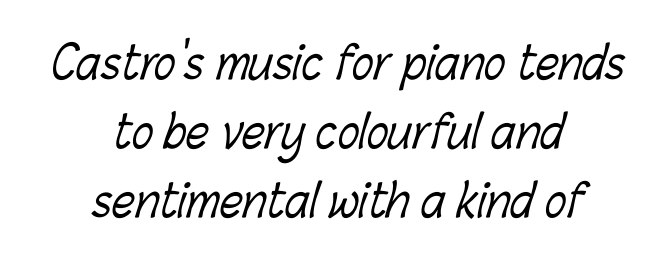
The image shows 45 px light, condensed type; set centered, normal line spacing (1.53x), normal letter spacing, not underlined; low stroke contrast and a medium x-height.
